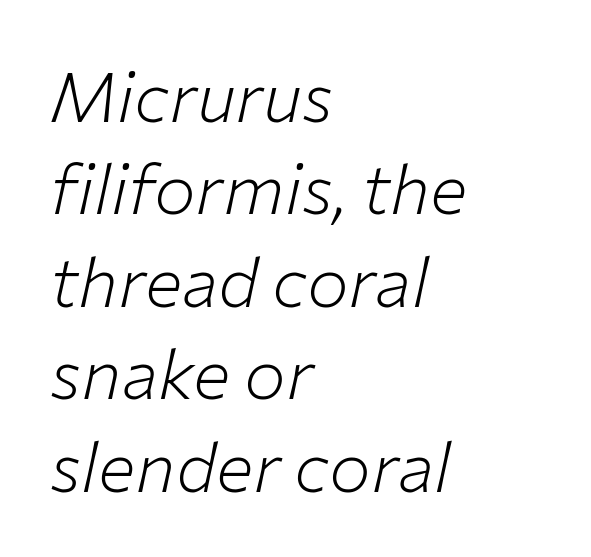
The lines are quadded left. Rule under the text: the space is simply empty. Nothing heavy about these letters — not bold at all. Vertically, the passage feels balanced, rows spaced as you'd expect.
